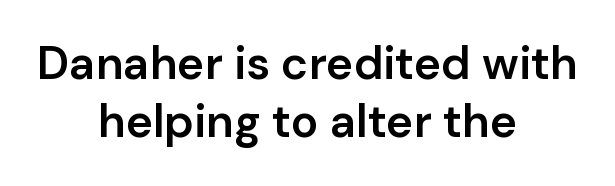
The image shows 46 px semibold sans-serif type, upright; set centered, normal line spacing (1.27x), normal letter spacing, not underlined; low stroke contrast and a medium x-height.
